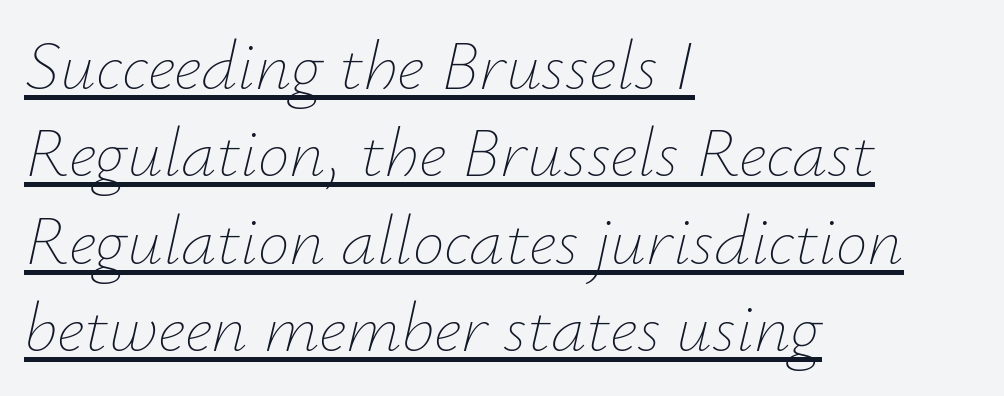
The image shows 71 px thin type, italic (leaning right); set left-aligned, line spacing 1.23x, normal letter spacing, underlined; low stroke contrast and a small x-height.
